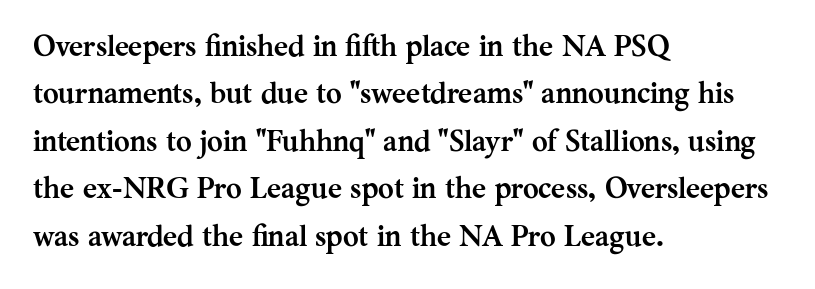
Normally led — the rows are evenly, conventionally spaced. The rendering keeps characters at their native spacing. You can tell it's not italic because the verticals are truly vertical. Does the weight exceed regular? Yes, all the way to bold. The glyphs are unaccompanied by any horizontal stroke below them.
